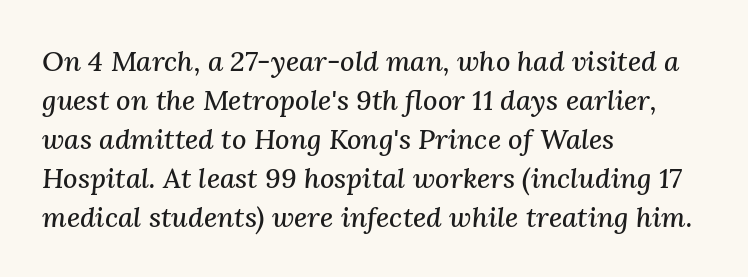
{"serif": "yes", "italic": "yes", "lean": "right", "slant_degrees": 3, "width": "normal", "stroke_contrast": "medium", "x_height": "medium", "monospaced": "no", "underline": "no", "align": "left", "line_spacing": "normal", "line_spacing_ratio": 1.39, "letter_spacing": "normal", "letter_spacing_em": 0.0, "glyph_px": 28}
